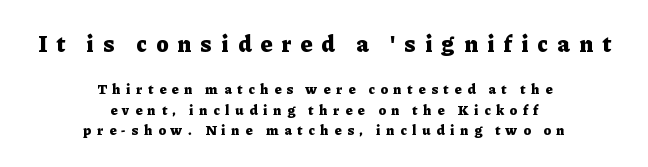
{"italic": "no", "bold": "yes", "underline": "no", "align": "center", "line_spacing": "normal", "line_spacing_ratio": 1.47, "letter_spacing": "wide", "letter_spacing_em": 0.41, "larger_block": "first", "size_ratio": 1.64, "glyph_px": 23}
